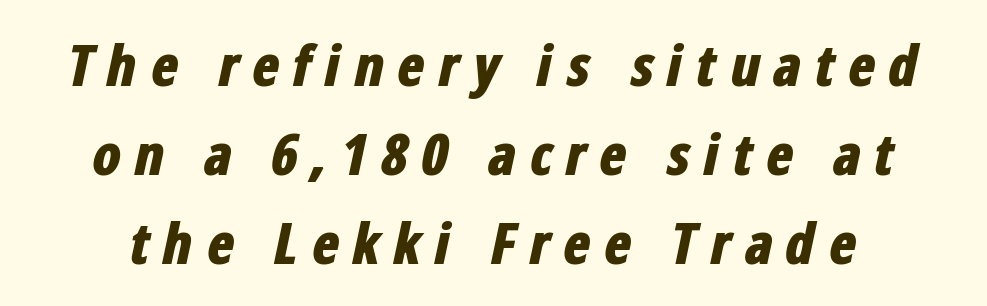
Notice how thick the strokes are: this is what a full bold looks like. The axis of the letterforms is tilted away from vertical. Honestly, the letter spacing is so wide it's the main thing you notice. Decoration check: the copy has no underline. These lines sit exactly where default settings would place them. A typesetter would call this proportional, since set widths differ per character.
